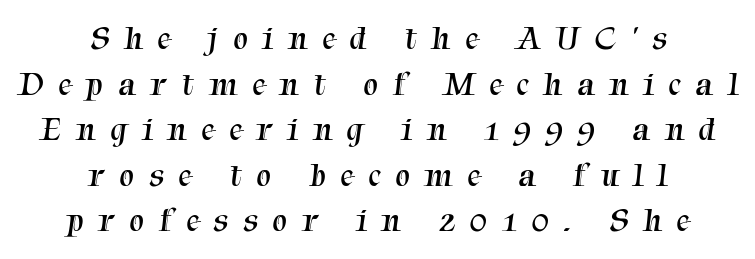
{"serif": "yes", "bold": "no", "weight": "regular", "width": "normal", "stroke_contrast": "medium", "x_height": "medium", "monospaced": "no", "underline": "no", "align": "center", "line_spacing": "normal", "line_spacing_ratio": 1.38, "letter_spacing": "wide", "letter_spacing_em": 0.45, "glyph_px": 33}
